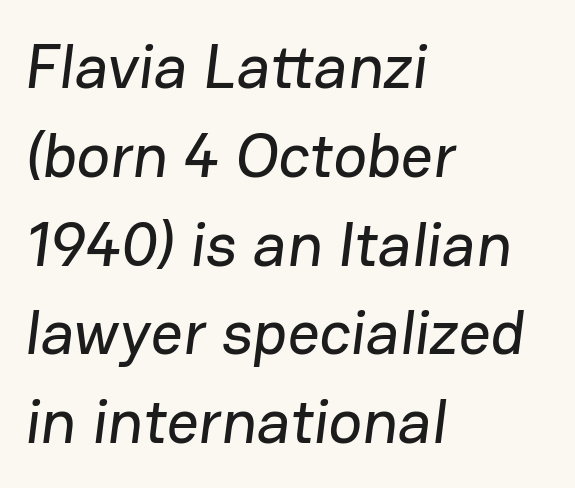
{"serif": "no", "width": "normal", "stroke_contrast": "low", "x_height": "medium", "monospaced": "no", "underline": "no", "align": "left", "line_spacing": "normal", "line_spacing_ratio": 1.41, "letter_spacing": "normal", "letter_spacing_em": 0.0, "glyph_px": 63}
